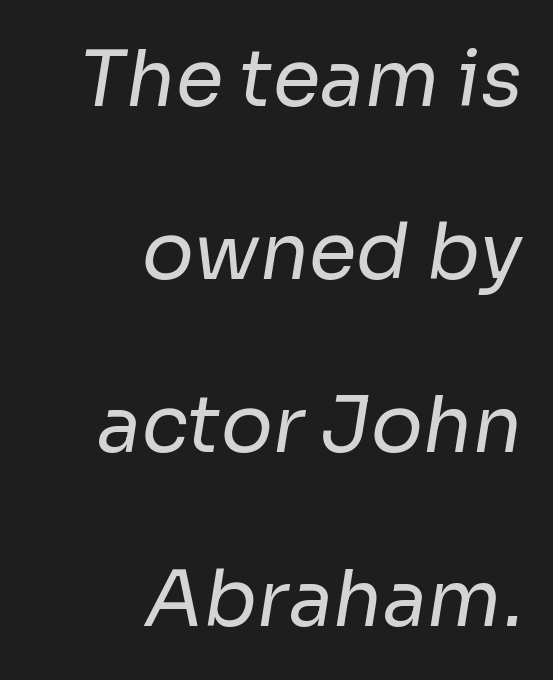
Short note: letters normally spaced. This rendering features lettering with no underline. A light-to-regular cut is what we see here. Note the varied advance widths — an 'i' is clearly narrower than an 'm'. A sans-serif font was chosen for this passage. Successive baselines arrive slowly, with a big drop between each.
